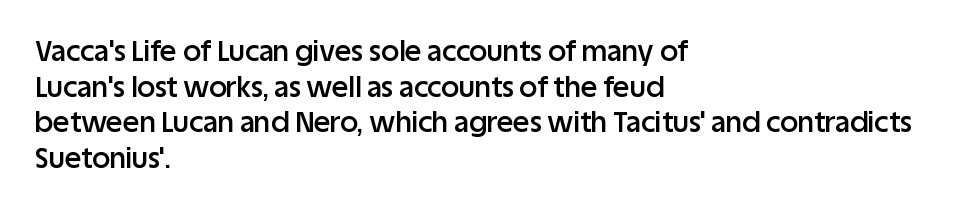
Note the varied advance widths — an 'i' is clearly narrower than an 'm'. Bare-footed words on every line. Every letter is mildly thick-stroked: semibold rather than bold. Is there much room between lines? A standard amount, neither cramped nor airy.
